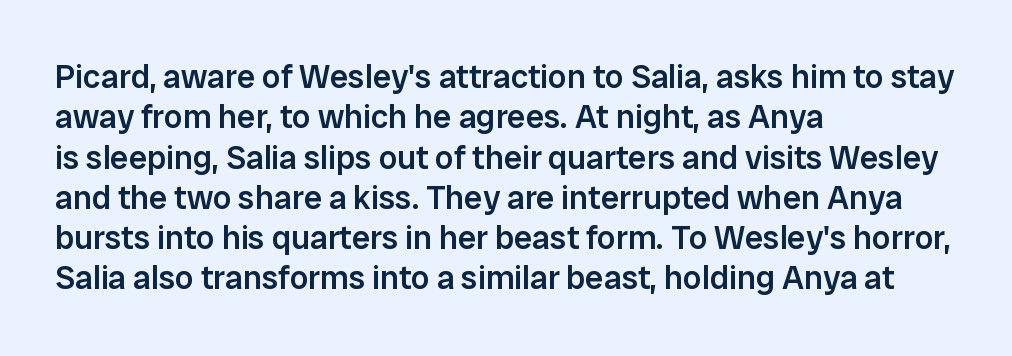
In CSS terms this would be text-align: left. Students, note that the glyphs here touch the page at normal intervals. Notice the strokes are somewhat thickened but not fully heavy: this is a semibold. I'd call this a sans setting — the letters go barefoot.
